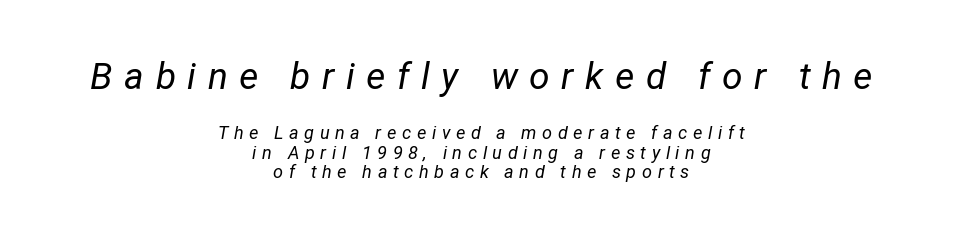
{"italic": "yes", "lean": "right", "slant_degrees": 12, "bold": "no", "weight": "regular", "width": "normal", "stroke_contrast": "low", "x_height": "medium", "monospaced": "no", "underline": "no", "align": "center", "line_spacing": "tight", "line_spacing_ratio": 1.09, "letter_spacing": "wide", "letter_spacing_em": 0.31, "larger_block": "first", "size_ratio": 2.06, "glyph_px": 37}
